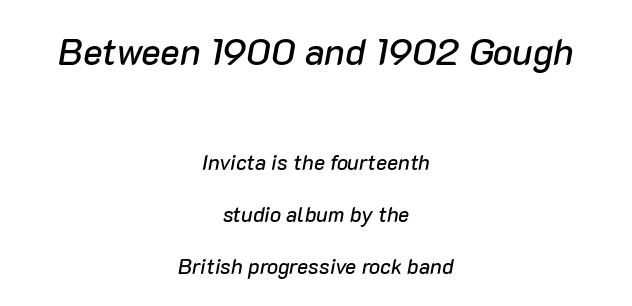
The image shows 37 px text type, italic (leaning right); set centered, loose line spacing (2.47x), normal letter spacing, not underlined; the first (top) block is 1.76x larger; low stroke contrast and a medium x-height.
